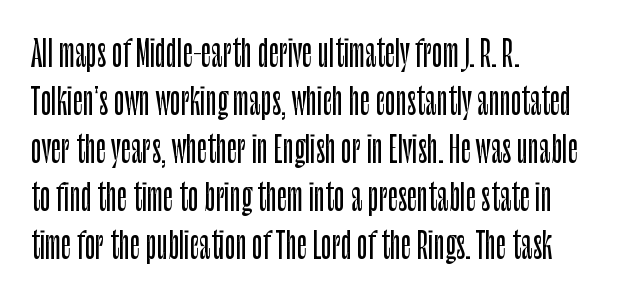
{"serif": "no", "italic": "no", "width": "condensed", "stroke_contrast": "low", "x_height": "large", "monospaced": "no", "underline": "no", "align": "left", "line_spacing": "normal", "line_spacing_ratio": 1.37, "letter_spacing": "normal", "letter_spacing_em": 0.0, "glyph_px": 35}
